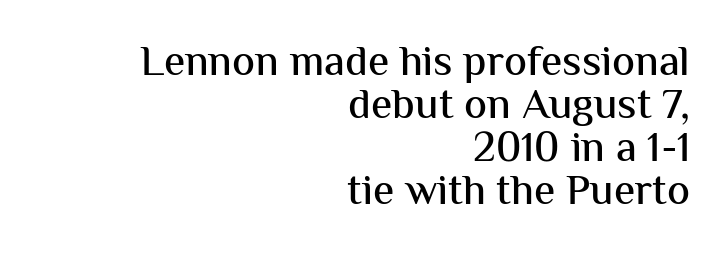
The image shows 43 px sans-serif type, upright; set right-aligned, tight line spacing (1.0x), normal letter spacing, not underlined; medium stroke contrast and a medium x-height.
